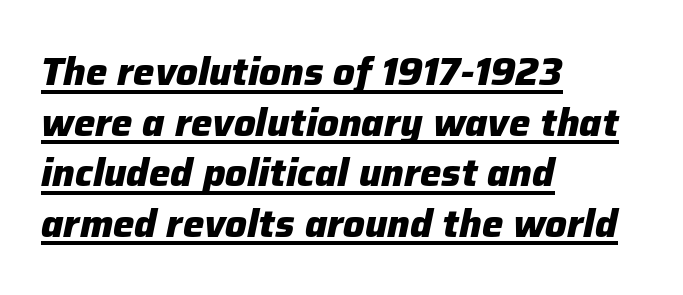
The letters advance in unequal steps, a hallmark of proportional type. A typographer would call this underscored text. The typography opts for an oblique posture over an upright one. This sample is left-justified, so line endings fall wherever the words run out. Compared with typical body copy, the letter spacing here is the same.
